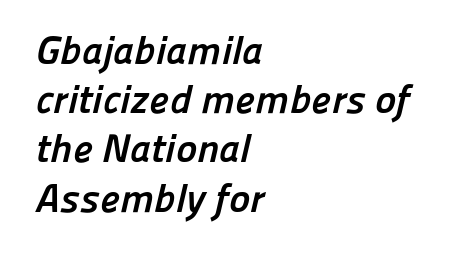
Check the space under the baseline: it is left empty. Typographic density is high because the face is bold. This sample uses plain, unmodified letter spacing. Looks like regular typesetting: each glyph gets only the width it needs. These lines are composed in type without serifs. Is the block centered? No — it sits flush against the left margin.
